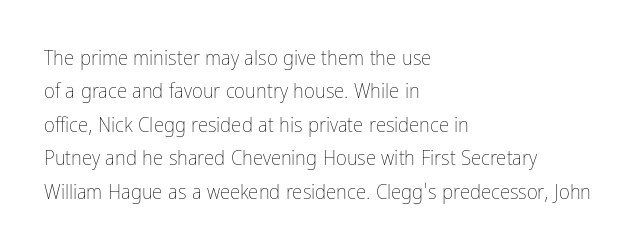
How would I describe the line gaps? Plain and ordinary. Weight: in the light-to-regular range. The type is set solid horizontally, with unmodified tracking. The lines are quadded left.
